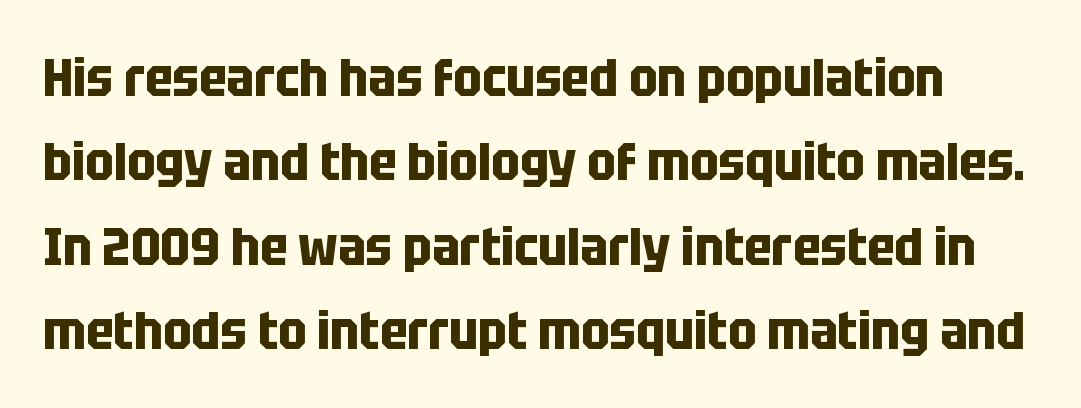
The image shows 53 px bold, condensed sans-serif type, upright; set normal line spacing (1.59x), normal letter spacing, not underlined; low stroke contrast and a large x-height.
